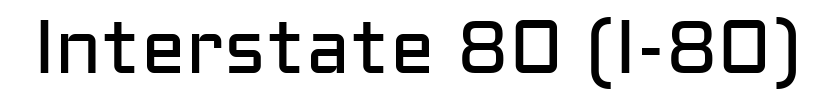
The image shows 75 px regular-weight sans-serif type, upright; set normal letter spacing, not underlined; low stroke contrast and a medium x-height.
